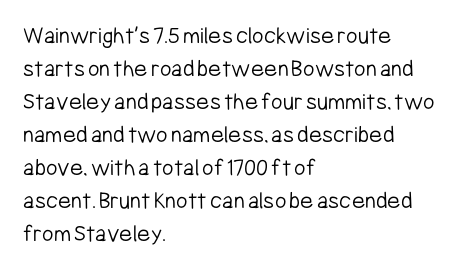
Q: Is the text bold? A: No.
Q: Is the text italic (slanted)? A: No, it is upright.
Q: Is the text underlined? A: No.
Q: How is the paragraph aligned? A: Left-aligned.
Q: Is the spacing between letters normal or unusually wide? A: Normal.
Q: Is the spacing between lines tight, normal or loose? A: Normal.
